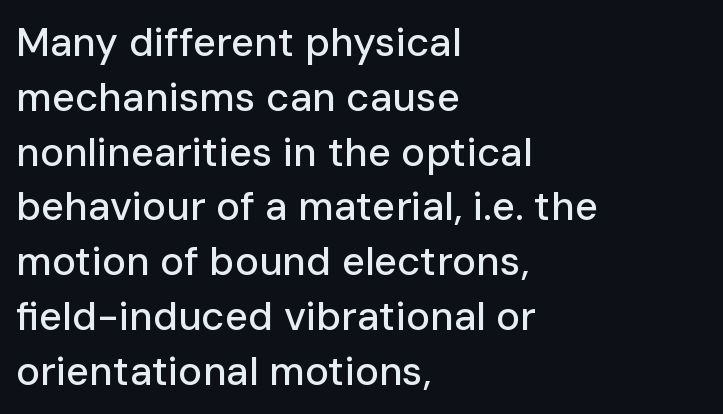
A roman cut, with each character standing at attention. The baseline area is clear. The rows are spaced the way most documents space them. All the whitespace from short lines collects on the right. The rendering shows plain stroke endings on the letterforms — a sans-serif design. No extra tracking has been applied to these lines.
